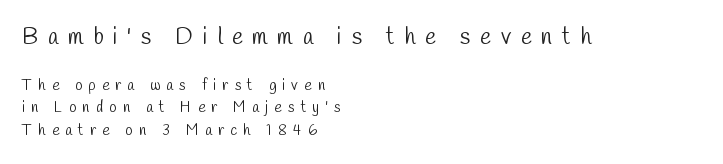
The image shows 23 px text type; set left-aligned, normal line spacing (1.5x), unusually wide letter spacing (+0.42 em), not underlined; the first (top) block is 1.53x larger.
